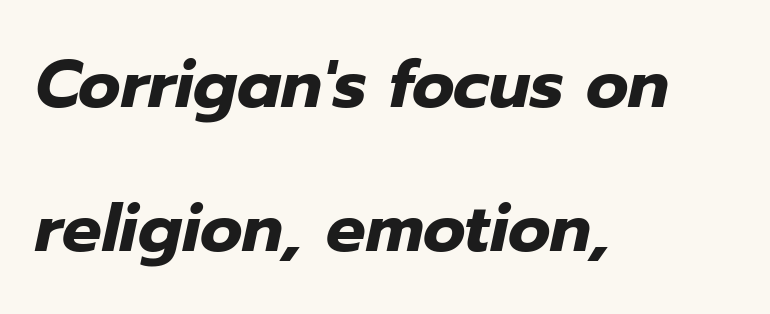
Q: Is the text bold? A: Yes.
Q: Is the text italic (slanted)? A: Yes, it leans right by about 12 degrees.
Q: Is the text underlined? A: No.
Q: How is the paragraph aligned? A: Left-aligned.
Q: Is the spacing between letters normal or unusually wide? A: Normal.
Q: Is the spacing between lines tight, normal or loose? A: Loose.
Q: Width (condensed, normal, or wide)? A: Normal.
Q: Stroke contrast? A: Low.
Q: x-height? A: Medium.
Q: Monospaced? A: No.
